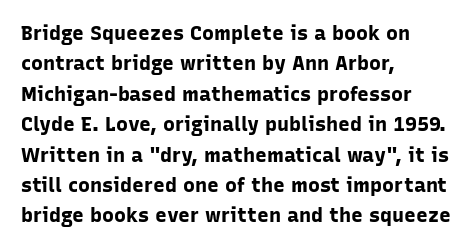
Q: Is the text bold? A: Yes.
Q: Is the text italic (slanted)? A: No, it is upright.
Q: Is the text underlined? A: No.
Q: How is the paragraph aligned? A: Left-aligned.
Q: Is the spacing between letters normal or unusually wide? A: Normal.
Q: Is the spacing between lines tight, normal or loose? A: Normal.
